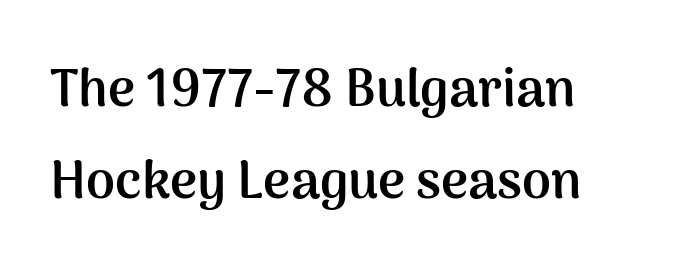
{"serif": "no", "italic": "no", "bold": "yes", "weight": "semibold", "width": "normal", "stroke_contrast": "medium", "x_height": "medium", "monospaced": "no", "underline": "no", "align": "left", "line_spacing_ratio": 1.76, "letter_spacing": "normal", "letter_spacing_em": 0.0, "glyph_px": 52}
